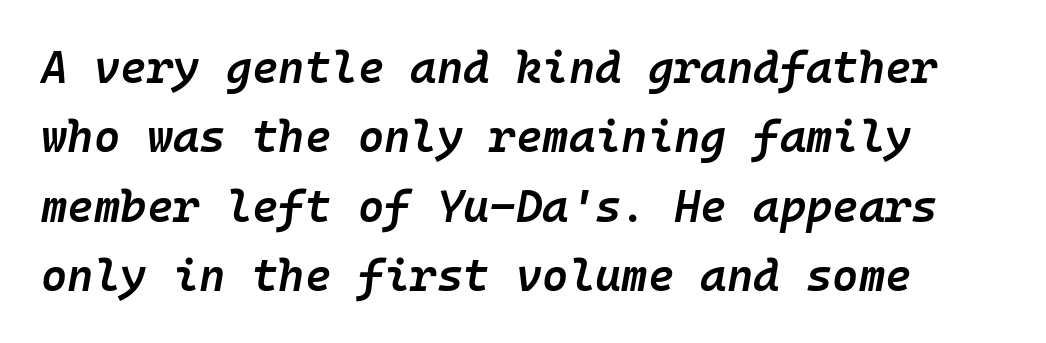
The zone under the glyphs is completely vacant. These lines carry some extra weight — a demibold, not a full bold. Monospaced: the letters line up in strict vertical columns. Short note: letters normally spaced. Vertically, the passage feels balanced, rows spaced as you'd expect. Yep, that's italic — everything's leaning.
